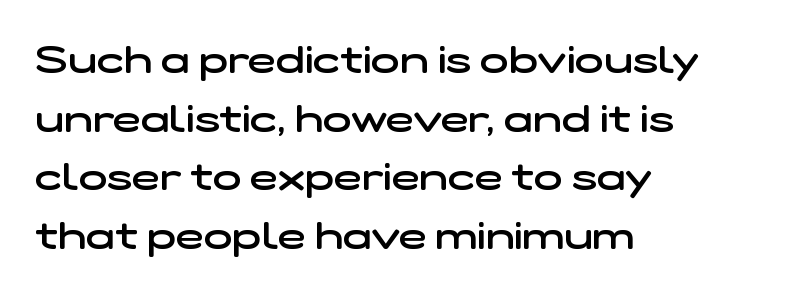
The image shows 38 px semibold, wide sans-serif type; set left-aligned, normal line spacing (1.54x), normal letter spacing, not underlined; low stroke contrast and a medium x-height.
